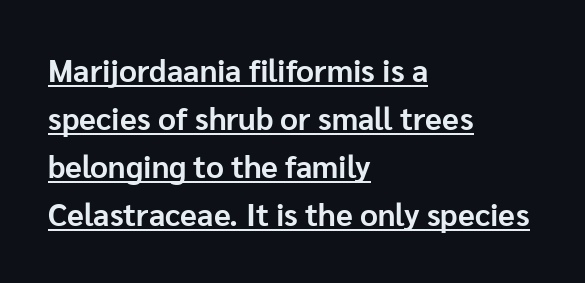
The image shows 31 px bold sans-serif type, upright; set left-aligned, normal line spacing (1.55x), normal letter spacing, underlined; low stroke contrast and a medium x-height.
